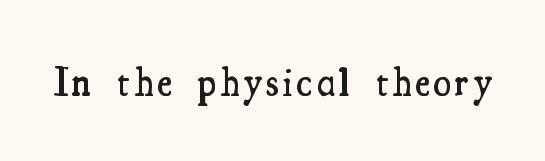
Q: Is the text bold? A: Semi-bold.
Q: Is the text italic (slanted)? A: No, it is upright.
Q: Is the typeface a serif or a sans-serif typeface? A: Serif.
Q: Is the text underlined? A: No.
Q: Width (condensed, normal, or wide)? A: Condensed.
Q: Stroke contrast? A: Medium.
Q: x-height? A: Small.
Q: Monospaced? A: No.
